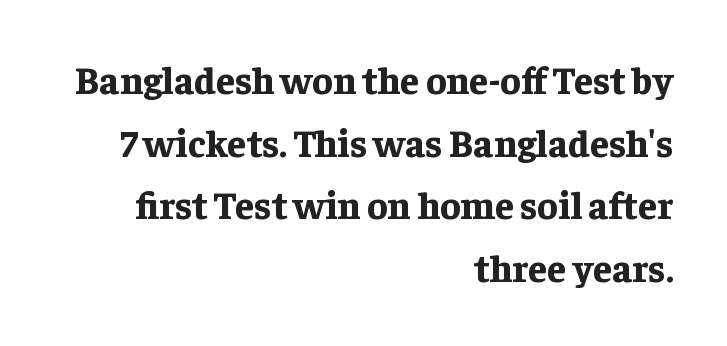
The image shows 38 px bold serif type, upright; set right-aligned, normal line spacing (1.65x), normal letter spacing, not underlined; low stroke contrast and a medium x-height.
